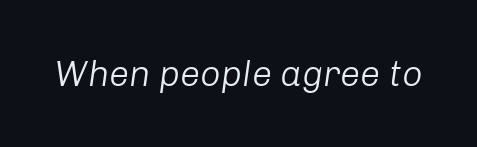
{"italic": "yes", "lean": "right", "slant_degrees": 8, "bold": "no", "weight": "light", "width": "normal", "stroke_contrast": "low", "x_height": "medium", "monospaced": "no", "underline": "no", "letter_spacing": "normal", "letter_spacing_em": 0.0, "glyph_px": 36}
